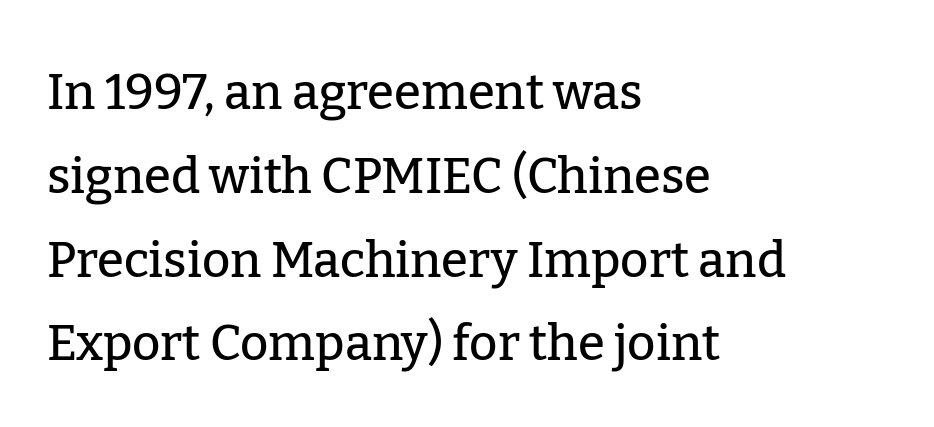
The image shows 49 px serif type, upright; set left-aligned, line spacing 1.71x, normal letter spacing, not underlined; low stroke contrast and a medium x-height.
